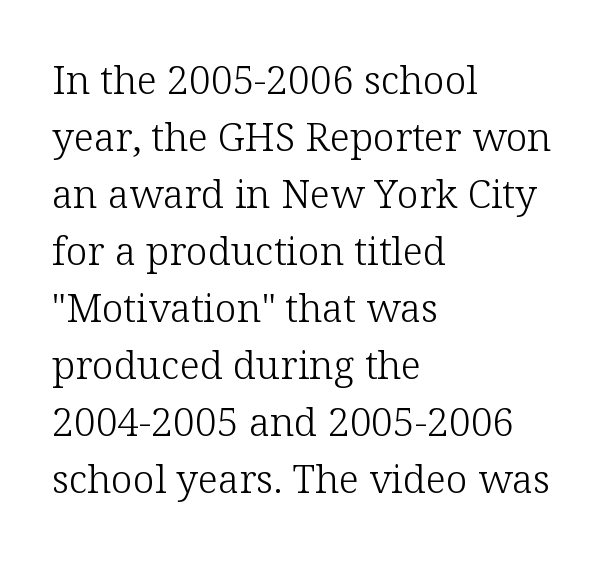
Tracking value appears to be zero — textbook default spacing. The zone under the glyphs is completely vacant. This block has exactly the height ordinary leading produces. This sample is left-justified, so line endings fall wherever the words run out. Spacing verdict: proportional, widths tailored to each character. The lettering holds an erect, upright posture throughout.
